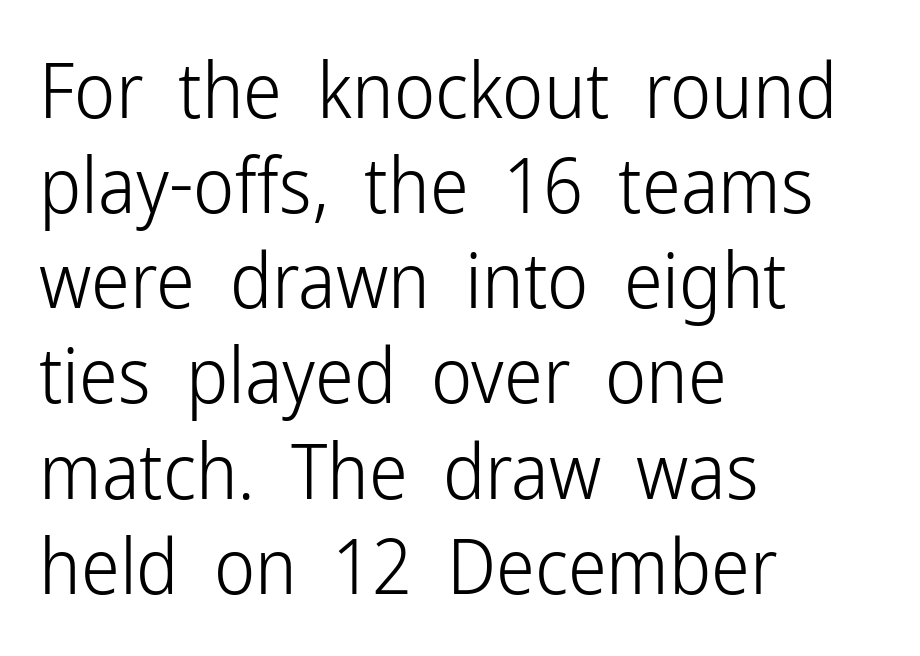
{"serif": "no", "italic": "no", "bold": "no", "weight": "light", "width": "condensed", "stroke_contrast": "low", "x_height": "medium", "monospaced": "no", "underline": "no", "align": "left", "line_spacing_ratio": 1.22, "letter_spacing": "normal", "letter_spacing_em": 0.0, "glyph_px": 78}
